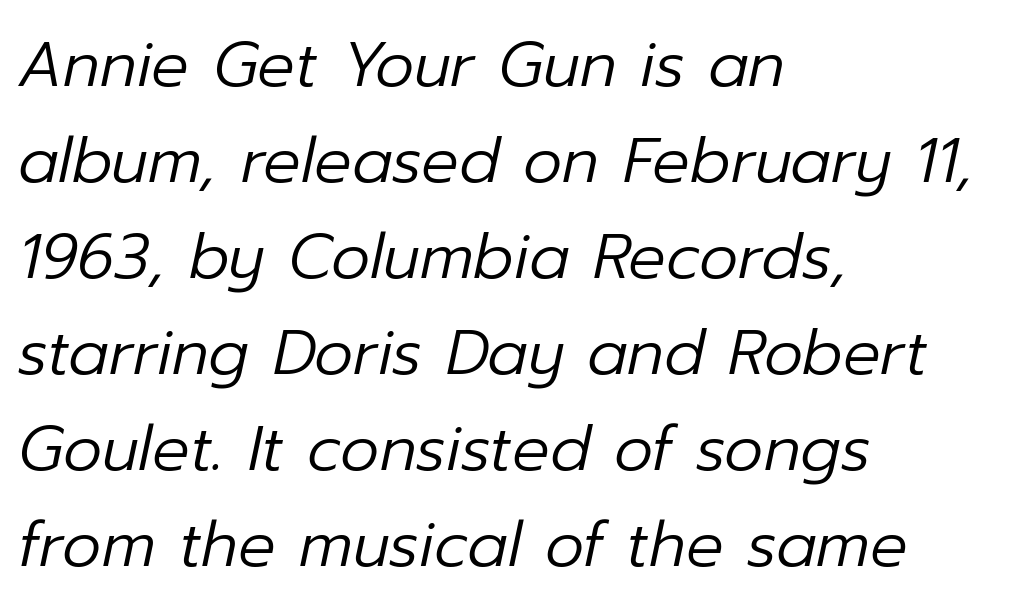
The image shows 62 px regular-weight type, italic (leaning right); set left-aligned, normal line spacing (1.55x), normal letter spacing, not underlined; low stroke contrast and a medium x-height.
